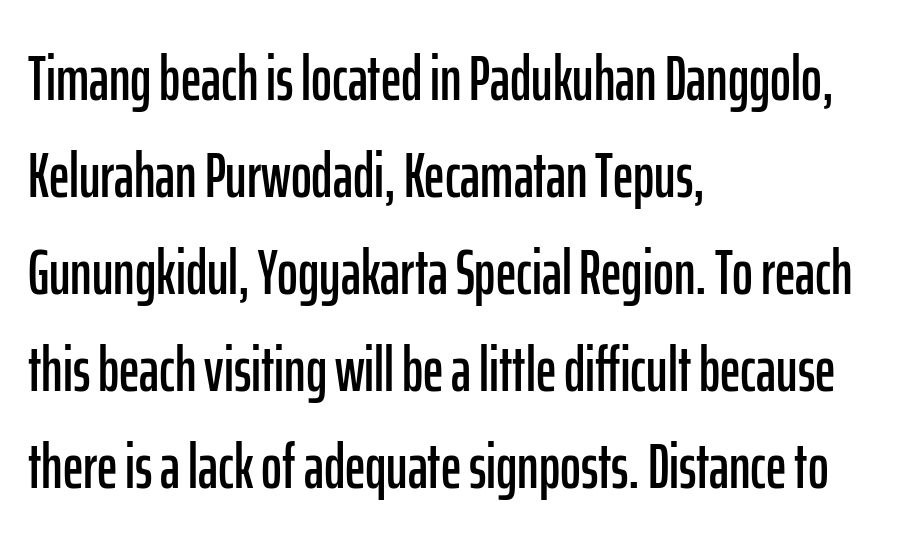
The image shows 63 px condensed sans-serif type, upright; set left-aligned, normal line spacing (1.54x), normal letter spacing, not underlined; low stroke contrast and a medium x-height.
